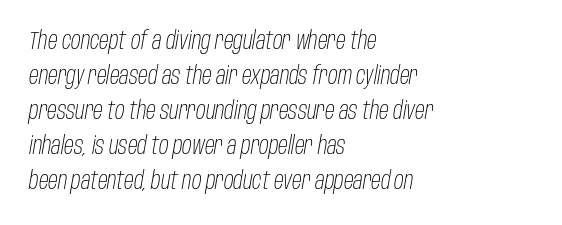
{"italic": "yes", "lean": "right", "slant_degrees": 10, "bold": "no", "underline": "no", "align": "left", "line_spacing": "normal", "line_spacing_ratio": 1.46, "letter_spacing": "normal", "letter_spacing_em": 0.0, "glyph_px": 24}
